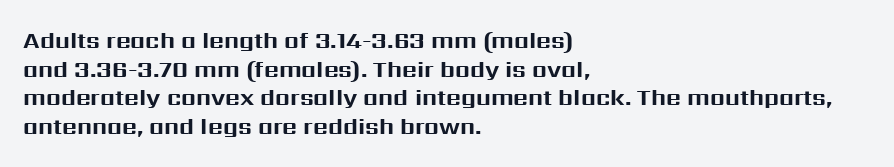
{"italic": "no", "bold": "yes", "underline": "no", "align": "left", "line_spacing": "normal", "line_spacing_ratio": 1.25, "letter_spacing": "normal", "letter_spacing_em": 0.0, "glyph_px": 23}
